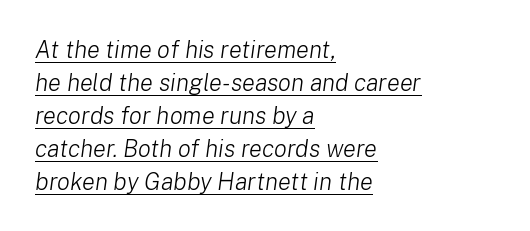
The tracking reads as untouched default to a designer's eye. The lines in this sample share a left origin and differ only in where they stop. Tall strokes in this sample are angled rather than plumb. Emphasis is given by a line drawn under the lettering.
